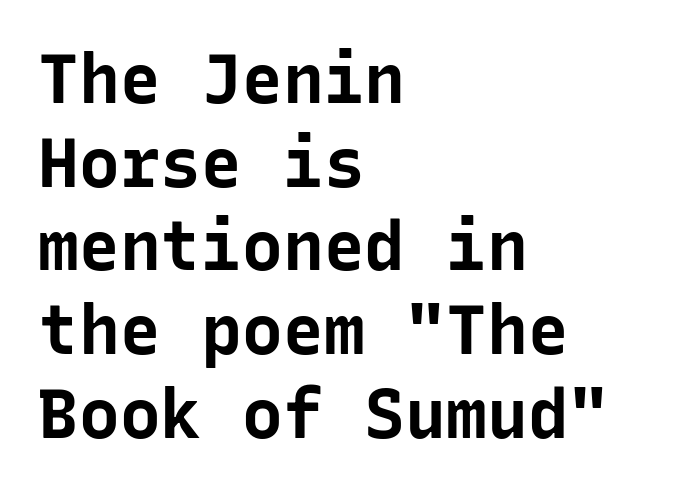
The image shows 68 px bold sans-serif type, upright, monospaced; set left-aligned, line spacing 1.23x, normal letter spacing, not underlined; low stroke contrast and a medium x-height.
